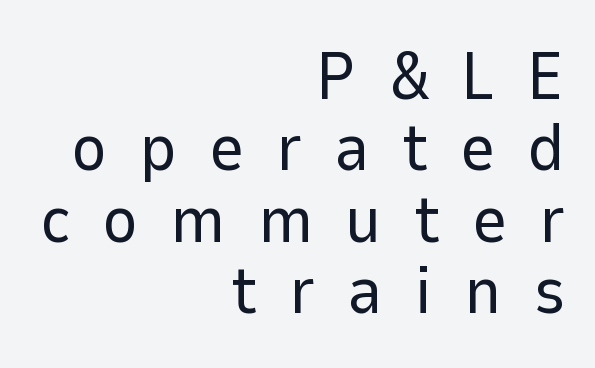
The image shows 68 px regular-weight sans-serif type, upright; set right-aligned, tight line spacing (1.05x), unusually wide letter spacing (+0.47 em), not underlined; low stroke contrast and a medium x-height.
